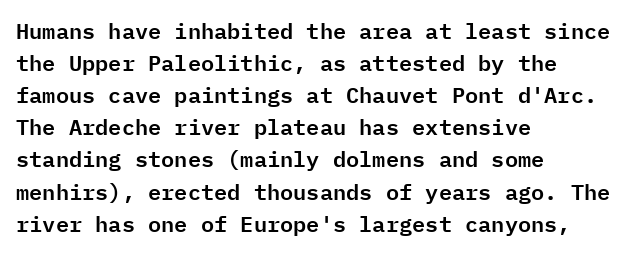
Q: Is the text italic (slanted)? A: No, it is upright.
Q: Is the text underlined? A: No.
Q: How is the paragraph aligned? A: Left-aligned.
Q: Is the spacing between letters normal or unusually wide? A: Normal.
Q: Is the spacing between lines tight, normal or loose? A: Normal.
